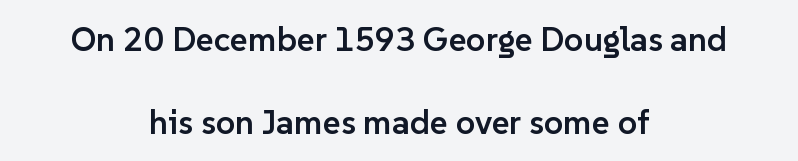
Type without underlining. A somewhat darkened texture: the type is semibold rather than bold. This sample has the flowing, uneven cadence of proportional lettering. Is the block centered? Yes — each line is placed symmetrically about the middle. Whoever set this chose breathing room over compactness in the vertical rhythm.
